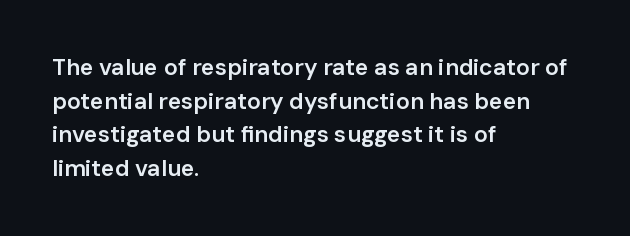
Q: Is the text bold? A: Semi-bold.
Q: Is the text italic (slanted)? A: No, it is upright.
Q: Is the text underlined? A: No.
Q: How is the paragraph aligned? A: Left-aligned.
Q: Is the spacing between letters normal or unusually wide? A: Normal.
Q: Is the spacing between lines tight, normal or loose? A: Normal.
